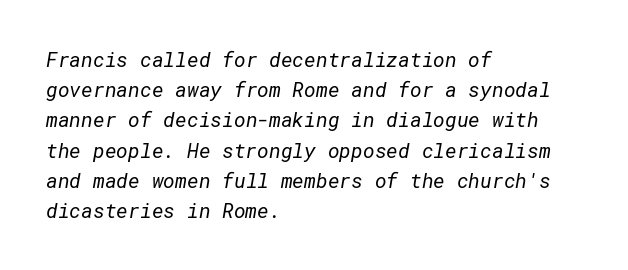
{"bold": "no", "underline": "no", "align": "left", "line_spacing": "normal", "line_spacing_ratio": 1.51, "letter_spacing": "normal", "letter_spacing_em": 0.0, "glyph_px": 20}
